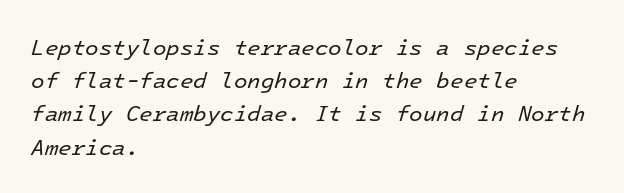
{"italic": "yes", "lean": "right", "slant_degrees": 16, "bold": "no", "underline": "no", "align": "left", "line_spacing": "normal", "line_spacing_ratio": 1.51, "letter_spacing": "normal", "letter_spacing_em": 0.0, "glyph_px": 22}
